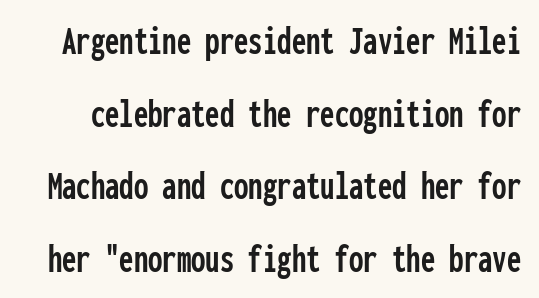
The image shows 41 px condensed sans-serif type, upright, monospaced; set line spacing 1.77x, normal letter spacing, not underlined; low stroke contrast and a medium x-height.
